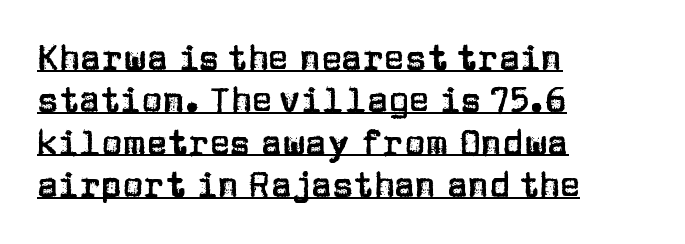
The image shows 35 px sans-serif type, upright; set left-aligned, line spacing 1.21x, normal letter spacing, underlined; low stroke contrast and a large x-height.
